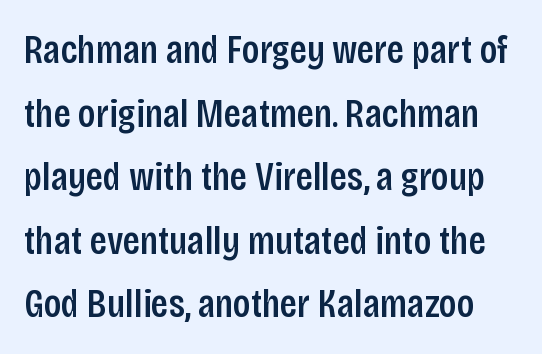
The image shows 41 px condensed sans-serif type, upright; set normal line spacing (1.55x), normal letter spacing, not underlined; low stroke contrast and a large x-height.
